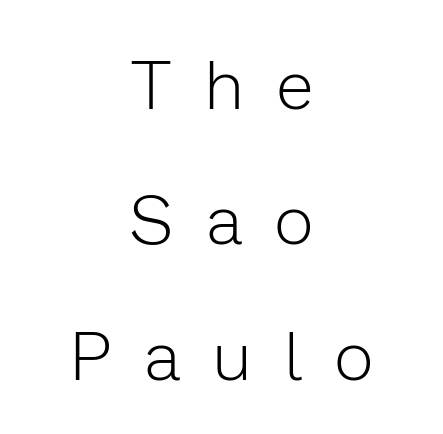
{"serif": "no", "italic": "no", "bold": "no", "weight": "light", "width": "normal", "stroke_contrast": "low", "x_height": "medium", "monospaced": "no", "underline": "no", "align": "center", "line_spacing": "loose", "line_spacing_ratio": 1.99, "letter_spacing": "wide", "letter_spacing_em": 0.5, "glyph_px": 68}
